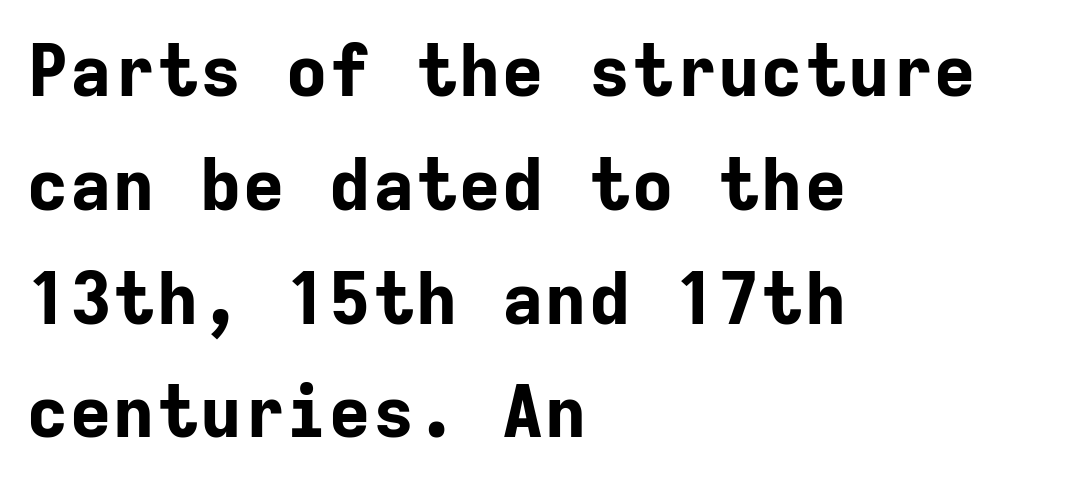
The image shows 72 px bold sans-serif type, upright, monospaced; set left-aligned, normal line spacing (1.58x), normal letter spacing, not underlined; low stroke contrast and a medium x-height.
